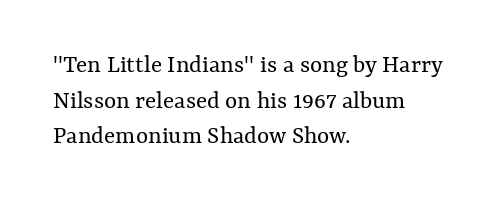
Q: Is the text bold? A: No.
Q: Is the text italic (slanted)? A: No, it is upright.
Q: Is the text underlined? A: No.
Q: How is the paragraph aligned? A: Left-aligned.
Q: Is the spacing between letters normal or unusually wide? A: Normal.
Q: Is the spacing between lines tight, normal or loose? A: Normal.
